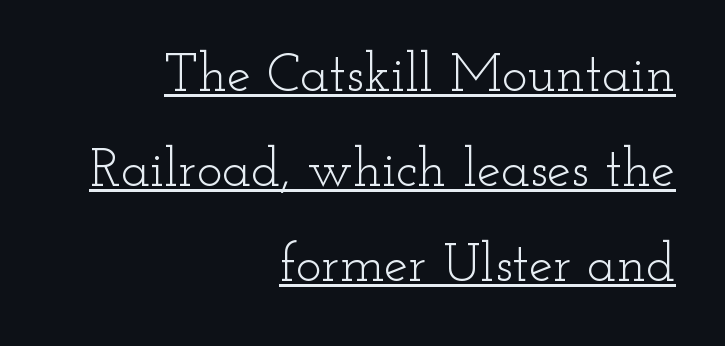
{"serif": "yes", "italic": "no", "bold": "no", "weight": "light", "width": "wide", "stroke_contrast": "low", "x_height": "small", "monospaced": "no", "underline": "yes", "align": "right", "line_spacing_ratio": 1.76, "letter_spacing": "normal", "letter_spacing_em": 0.0, "glyph_px": 54}
